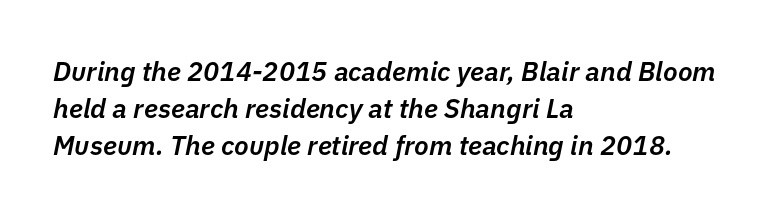
The image shows 27 px text type, italic (leaning right); set left-aligned, normal line spacing (1.37x), normal letter spacing, not underlined.
